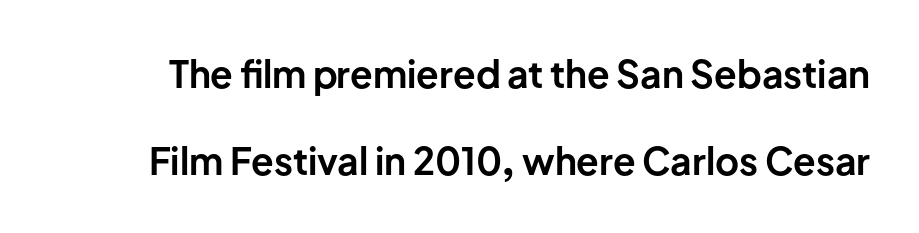
Tall strokes in this sample are plumb rather than angled. Bold? Absolutely — the strokes are thick and heavy. Glance below the letters and you will spot only blank space. The space between consecutive lines is lavish. Each word holds together tightly as a unit, with standard inter-letter gaps. A sans-serif font was chosen for this passage.
